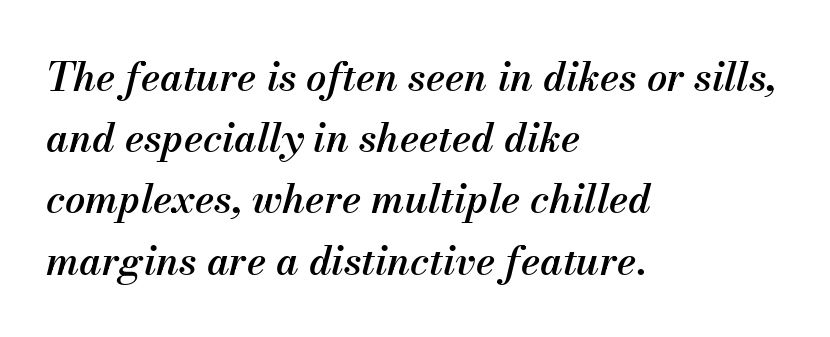
The image shows 40 px semibold type, italic (leaning right); set left-aligned, normal line spacing (1.53x), normal letter spacing, not underlined; medium stroke contrast and a small x-height.
